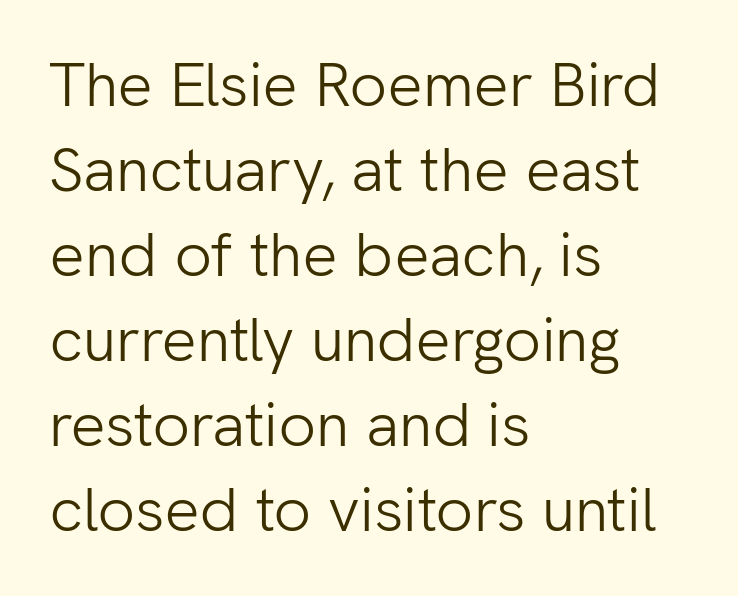
This rendering features lettering with no underline. Does the copy run flush right? No — it runs flush left. Rendered with straight, roman letterforms. Summary of weight: not heavy and not bold. The line-height multiplier appears to be the usual default.
